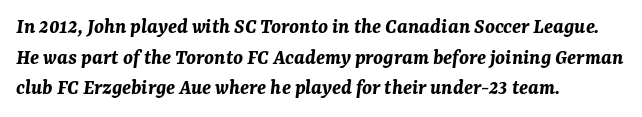
{"italic": "yes", "lean": "right", "slant_degrees": 7, "bold": "yes", "underline": "no", "align": "left", "line_spacing": "normal", "line_spacing_ratio": 1.39, "letter_spacing": "normal", "letter_spacing_em": 0.0, "glyph_px": 22}
